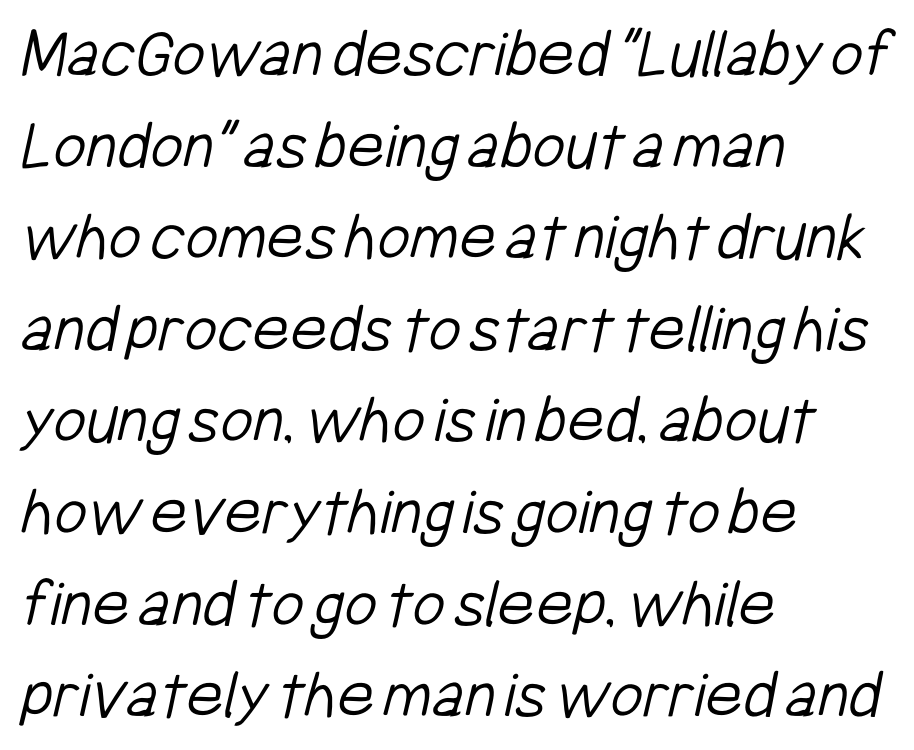
Q: Is the text bold? A: No.
Q: Is the typeface a serif or a sans-serif typeface? A: Sans-serif.
Q: Is the text underlined? A: No.
Q: How is the paragraph aligned? A: Left-aligned.
Q: Is the spacing between letters normal or unusually wide? A: Normal.
Q: Is the spacing between lines tight, normal or loose? A: Normal.
Q: Width (condensed, normal, or wide)? A: Condensed.
Q: Stroke contrast? A: Low.
Q: x-height? A: Medium.
Q: Monospaced? A: No.
